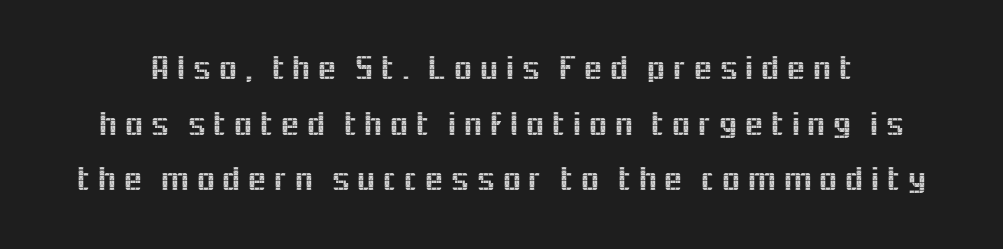
The lettering holds an erect, upright posture throughout. Descender tails drop into unmarked territory. The line-height multiplier appears to be the usual default. These lines are composed in type without serifs.
